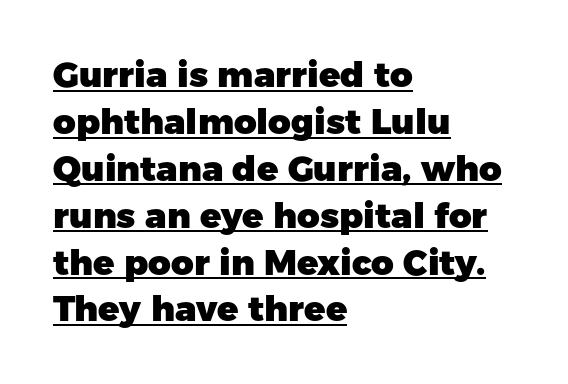
The words here are underlined. The block of text has a typical density, with ordinary space between rows. Does the type have serifs? No, each stem ends abruptly. Line starts are locked; line ends wander. Think of a printed novel: that variable character pitch is what you see here. It's the straight-up-and-down kind of type.
